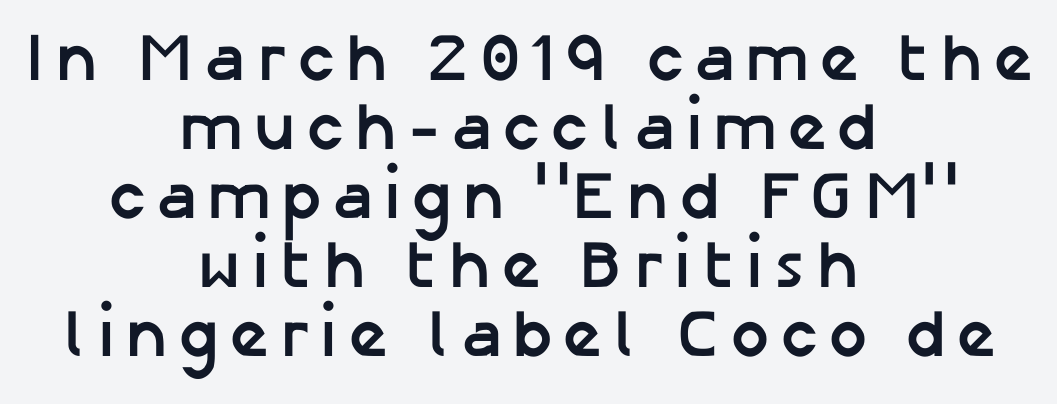
Each letter keeps its own natural width here, so spacing adapts to shape. Compared with typical paragraphs, the rows here are closer together. Glance below the letters and you will spot only blank space. Each line is balanced around a shared central axis. Heavy-handed strokes throughout: this text is bold. Look at the bottom of the vertical strokes: they stop flat, with no serifs.
